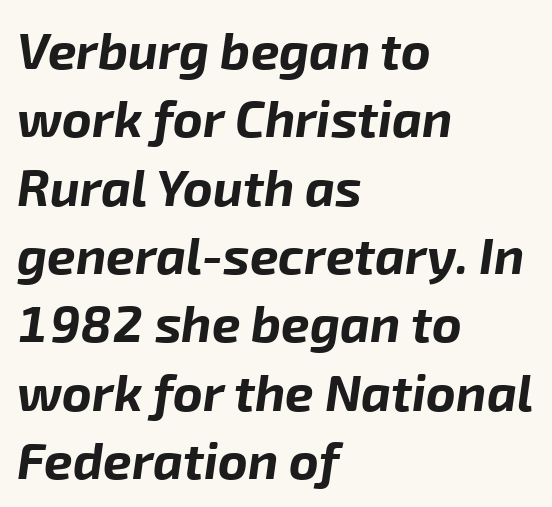
Q: Is the text bold? A: Yes.
Q: Is the text italic (slanted)? A: Yes, it leans right by about 8 degrees.
Q: Is the text underlined? A: No.
Q: How is the paragraph aligned? A: Left-aligned.
Q: Is the spacing between letters normal or unusually wide? A: Normal.
Q: Is the spacing between lines tight, normal or loose? A: Normal.
Q: Width (condensed, normal, or wide)? A: Normal.
Q: Stroke contrast? A: Low.
Q: x-height? A: Medium.
Q: Monospaced? A: No.
